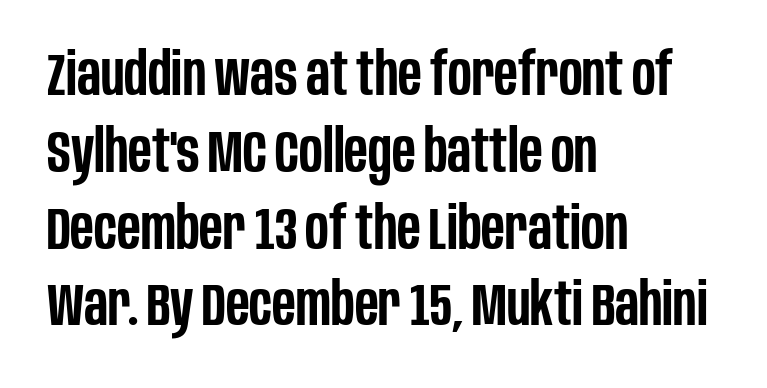
Q: Is the text bold? A: Semi-bold.
Q: Is the text italic (slanted)? A: No, it is upright.
Q: Is the typeface a serif or a sans-serif typeface? A: Sans-serif.
Q: Is the text underlined? A: No.
Q: How is the paragraph aligned? A: Left-aligned.
Q: Is the spacing between letters normal or unusually wide? A: Normal.
Q: Is the spacing between lines tight, normal or loose? A: Normal.
Q: Width (condensed, normal, or wide)? A: Condensed.
Q: Stroke contrast? A: Low.
Q: x-height? A: Large.
Q: Monospaced? A: No.
